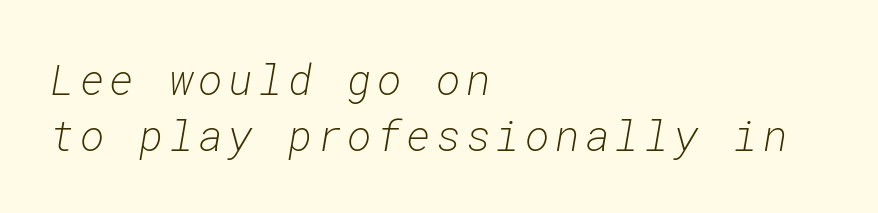
The image shows 42 px light type, italic (leaning right), monospaced; set left-aligned, normal line spacing (1.33x), not underlined; low stroke contrast and a medium x-height.
